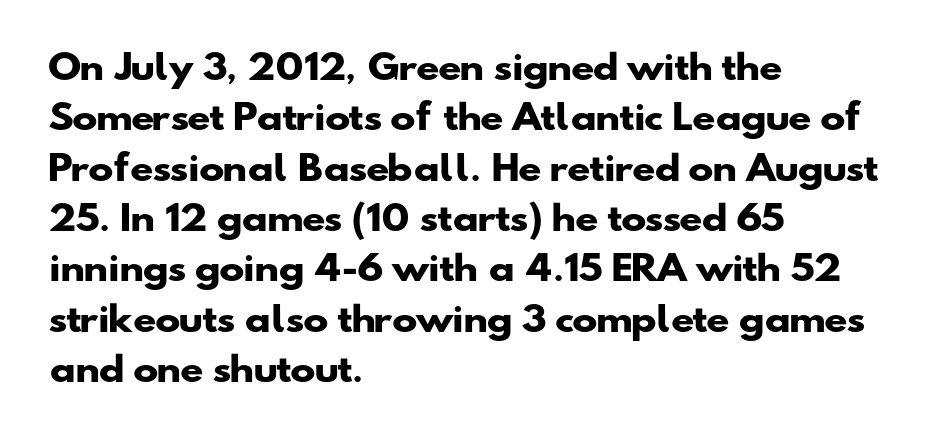
Q: Is the text bold? A: Yes.
Q: Is the typeface a serif or a sans-serif typeface? A: Sans-serif.
Q: Is the text underlined? A: No.
Q: How is the paragraph aligned? A: Left-aligned.
Q: Is the spacing between letters normal or unusually wide? A: Normal.
Q: Is the spacing between lines tight, normal or loose? A: Normal.
Q: Width (condensed, normal, or wide)? A: Wide.
Q: Stroke contrast? A: Low.
Q: x-height? A: Small.
Q: Monospaced? A: No.
